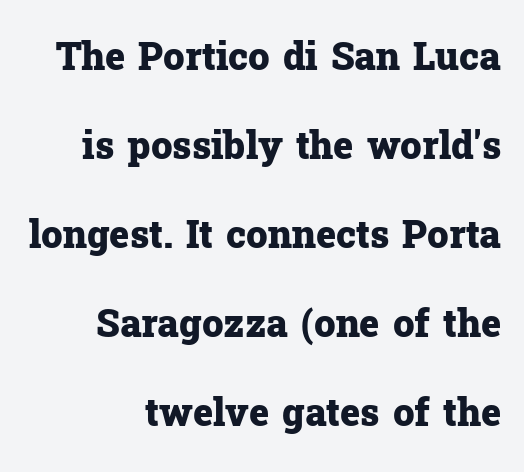
{"serif": "yes", "italic": "no", "bold": "yes", "weight": "heavy", "width": "normal", "stroke_contrast": "low", "x_height": "medium", "monospaced": "no", "underline": "no", "align": "right", "line_spacing": "loose", "line_spacing_ratio": 2.34, "letter_spacing": "normal", "letter_spacing_em": 0.0, "glyph_px": 38}
